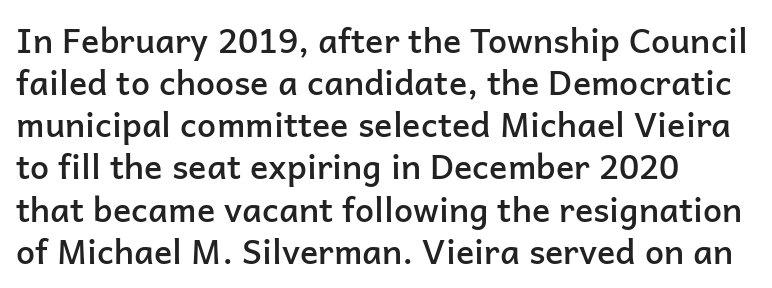
{"serif": "no", "italic": "no", "bold": "semi", "weight": "semibold", "width": "normal", "stroke_contrast": "low", "x_height": "medium", "monospaced": "no", "underline": "no", "align": "left", "line_spacing_ratio": 1.24, "letter_spacing": "normal", "letter_spacing_em": 0.0, "glyph_px": 34}
